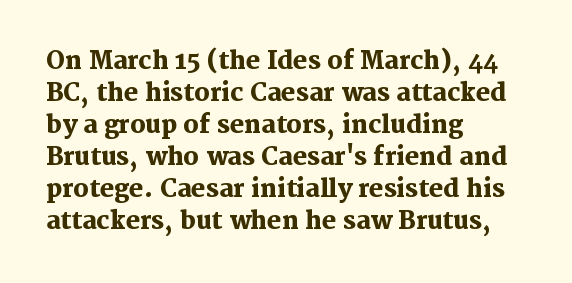
How are the letters spaced? Ordinarily, with no added tracking. Left-aligned paragraph, ragged on the right. The rows are spaced the way most documents space them. The glyphs are unaccompanied by any horizontal stroke below them. Weight check: bold — yes, fully. Ordinary non-slanted type is in use.
